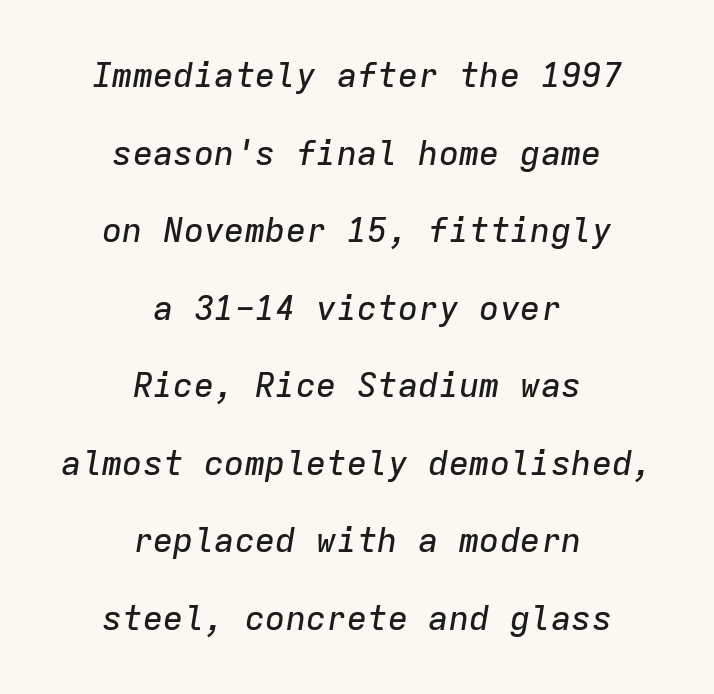
{"italic": "yes", "lean": "right", "slant_degrees": 9, "width": "normal", "stroke_contrast": "low", "x_height": "medium", "monospaced": "yes", "underline": "no", "align": "center", "line_spacing": "loose", "line_spacing_ratio": 2.28, "letter_spacing": "normal", "letter_spacing_em": 0.0, "glyph_px": 34}
